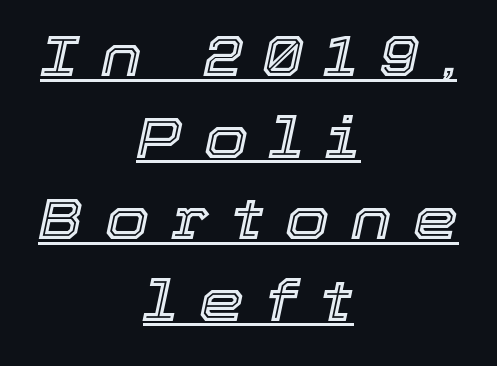
The image shows 57 px text type, italic (leaning right); set centered, normal line spacing (1.43x), unusually wide letter spacing (+0.38 em), underlined; a medium x-height.
